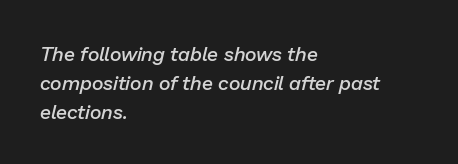
Alignment: flush left. Descenders hang freely into open space. The lettering tilts uniformly, giving the passage an italic look. The glyphs have the mass of a demibold cut, below bold.
